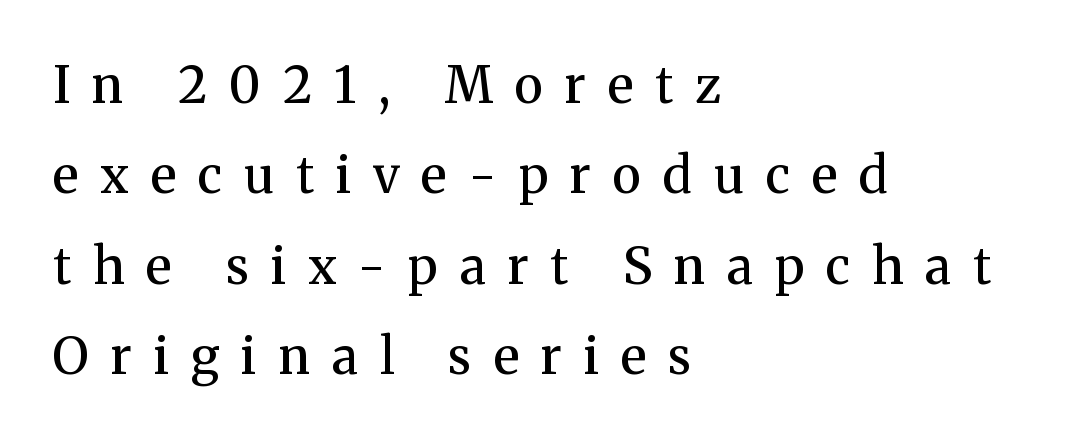
Q: Is the text bold? A: Semi-bold.
Q: Is the text italic (slanted)? A: No, it is upright.
Q: Is the typeface a serif or a sans-serif typeface? A: Serif.
Q: Is the text underlined? A: No.
Q: How is the paragraph aligned? A: Left-aligned.
Q: Is the spacing between letters normal or unusually wide? A: Unusually wide.
Q: Width (condensed, normal, or wide)? A: Normal.
Q: Stroke contrast? A: Medium.
Q: x-height? A: Medium.
Q: Monospaced? A: No.
